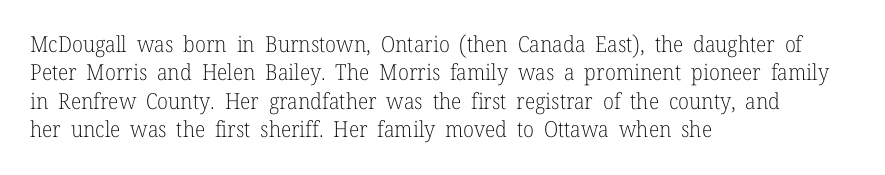
Rule under the text: the space is simply empty. Honestly, the letter spacing is just normal — you wouldn't notice it. The font's upright variant was chosen for this text. The strokes are not fattened; the text isn't bold. Layout note: lines flush left. The designer left line spacing at the default.
